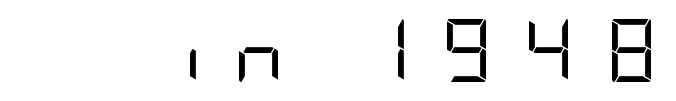
{"serif": "no", "italic": "no", "bold": "no", "weight": "regular", "width": "condensed", "stroke_contrast": "low", "x_height": "large", "underline": "no", "letter_spacing": "wide", "letter_spacing_em": 0.49, "glyph_px": 63}
